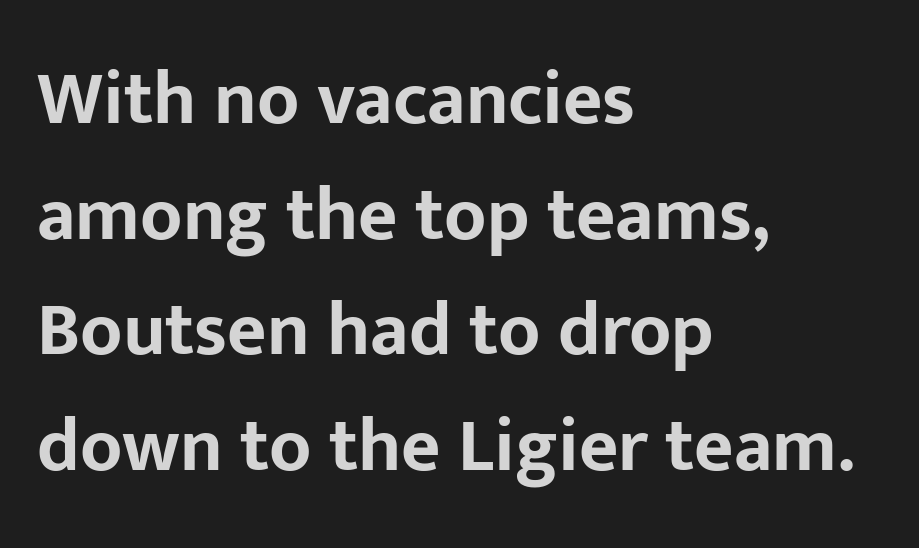
Q: Is the text bold? A: Yes.
Q: Is the text italic (slanted)? A: No, it is upright.
Q: Is the typeface a serif or a sans-serif typeface? A: Sans-serif.
Q: Is the text underlined? A: No.
Q: How is the paragraph aligned? A: Left-aligned.
Q: Is the spacing between letters normal or unusually wide? A: Normal.
Q: Is the spacing between lines tight, normal or loose? A: Normal.
Q: Width (condensed, normal, or wide)? A: Normal.
Q: Stroke contrast? A: Low.
Q: x-height? A: Medium.
Q: Monospaced? A: No.
